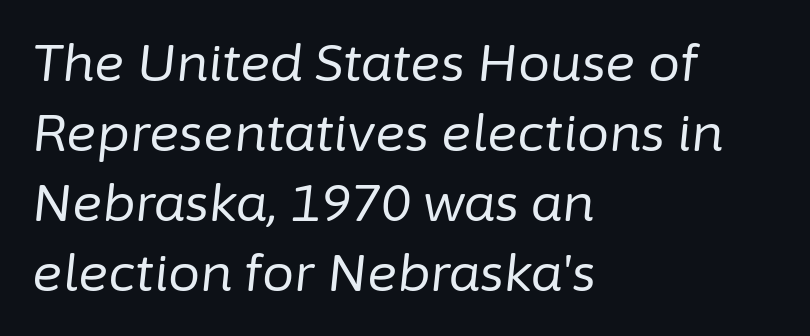
The lines sit at an ordinary, default distance from one another. Note the varied advance widths — an 'i' is clearly narrower than an 'm'. The tracking reads as untouched default to a designer's eye. Quick note: italic. Check under the words: just untouched page.
